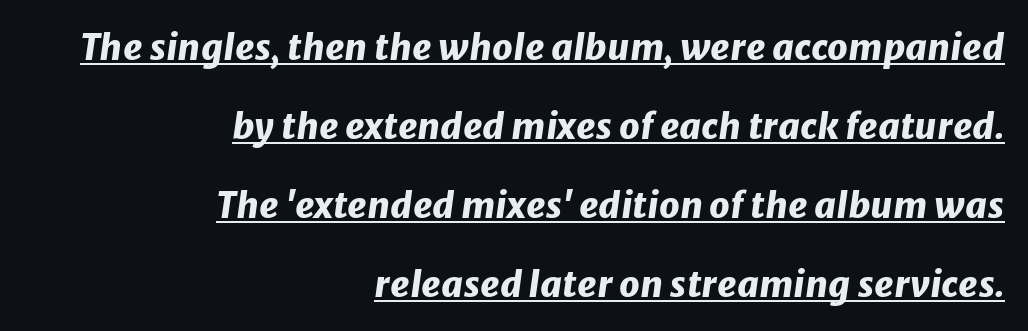
These words are printed bold, with thick strokes throughout. Glance below the letters and you will spot a drawn line. Character widths vary here, with narrow letters taking less room than wide ones. Does the lettering tilt? It does — this is italic.
